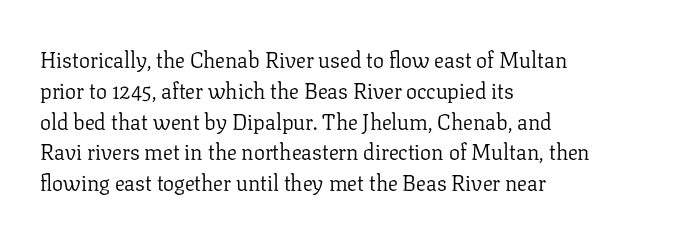
{"italic": "no", "bold": "no", "underline": "no", "align": "left", "line_spacing": "normal", "line_spacing_ratio": 1.4, "letter_spacing": "normal", "letter_spacing_em": 0.0, "glyph_px": 22}
